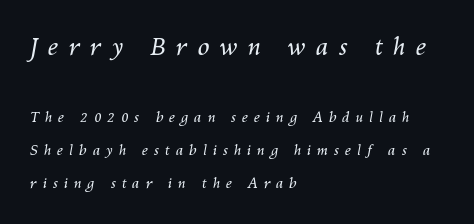
Q: Is the text bold? A: No.
Q: Is the text italic (slanted)? A: Yes, it leans right by about 10 degrees.
Q: Is the text underlined? A: No.
Q: How is the paragraph aligned? A: Left-aligned.
Q: Is the spacing between letters normal or unusually wide? A: Unusually wide.
Q: Is the spacing between lines tight, normal or loose? A: Loose.
Q: Which block of text is set in a larger size, the first (top) or the second (bottom)? A: The first (top) one.
